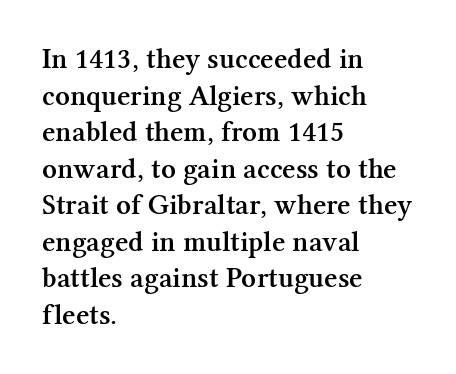
Lines of text with bare space underneath. Caption: multi-line text, flush left, ragged right. The typeface chosen for these lines features serifs. A semibold gives these letters moderate extra thickness, short of bold. Proportional: the letters do not fall into vertical columns. This is roman type, the default non-slanted kind.
